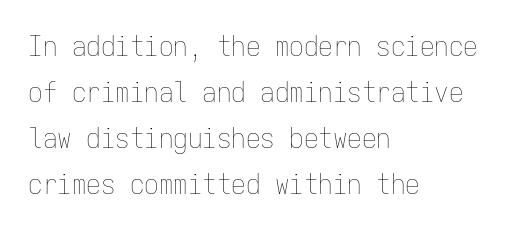
In CSS terms this would be text-align: left. A typesetter would call this zero additional tracking. How would I describe the line gaps? Plain and ordinary. Ascenders rise straight up at ninety degrees. These lines are rendered in a fixed-pitch font.
